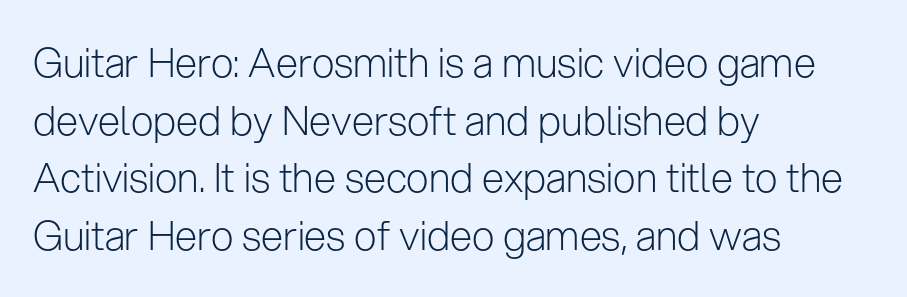
The image shows 40 px light sans-serif type, upright; set left-aligned, normal line spacing (1.44x), normal letter spacing, not underlined; low stroke contrast and a medium x-height.
